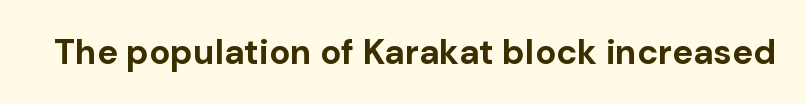
Q: Is the text bold? A: Yes.
Q: Is the text italic (slanted)? A: No, it is upright.
Q: Is the typeface a serif or a sans-serif typeface? A: Sans-serif.
Q: Is the text underlined? A: No.
Q: Is the spacing between letters normal or unusually wide? A: Normal.
Q: Width (condensed, normal, or wide)? A: Normal.
Q: Stroke contrast? A: Low.
Q: x-height? A: Medium.
Q: Monospaced? A: No.
